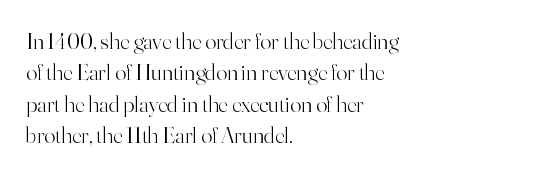
Q: Is the text bold? A: No.
Q: Is the text italic (slanted)? A: No, it is upright.
Q: Is the text underlined? A: No.
Q: How is the paragraph aligned? A: Left-aligned.
Q: Is the spacing between letters normal or unusually wide? A: Normal.
Q: Is the spacing between lines tight, normal or loose? A: Normal.
